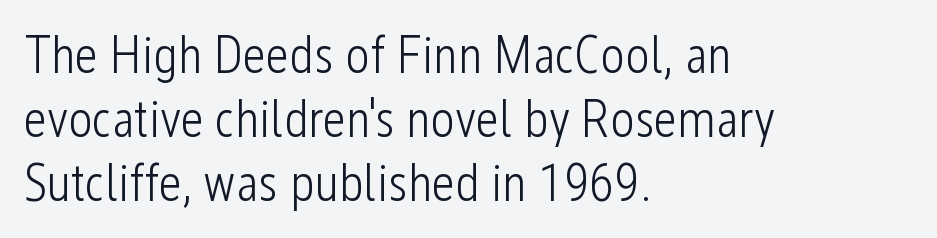
Q: Is the text bold? A: No.
Q: Is the text italic (slanted)? A: No, it is upright.
Q: Is the typeface a serif or a sans-serif typeface? A: Sans-serif.
Q: Is the text underlined? A: No.
Q: How is the paragraph aligned? A: Left-aligned.
Q: Is the spacing between letters normal or unusually wide? A: Normal.
Q: Width (condensed, normal, or wide)? A: Condensed.
Q: Stroke contrast? A: Low.
Q: x-height? A: Medium.
Q: Monospaced? A: No.
